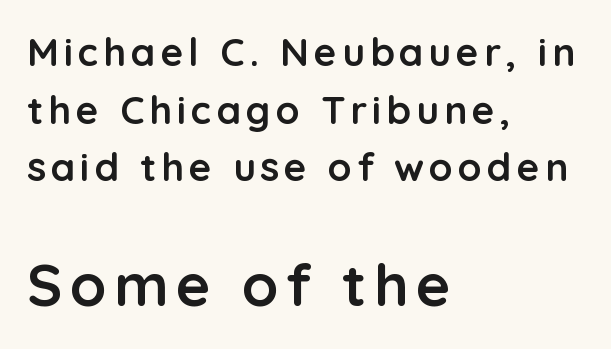
Bare-footed words on every line. Line spacing here is normal. A dark, heavy texture on the line: the type is bold. Do the characters align in a grid? No, the font is proportional.
